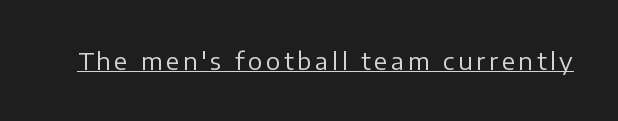
The image shows 24 px text type, upright; set underlined.
